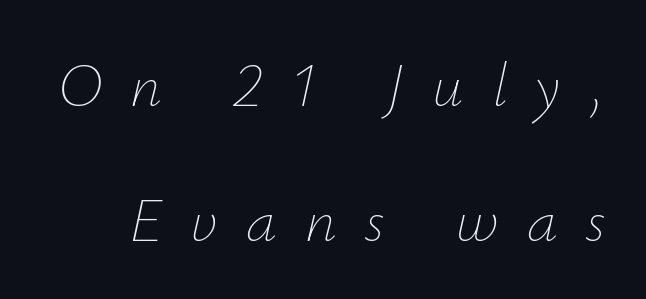
{"italic": "yes", "lean": "right", "slant_degrees": 12, "bold": "no", "weight": "thin", "width": "normal", "stroke_contrast": "low", "x_height": "small", "monospaced": "no", "underline": "no", "line_spacing": "loose", "line_spacing_ratio": 2.17, "letter_spacing": "wide", "letter_spacing_em": 0.45, "glyph_px": 62}
